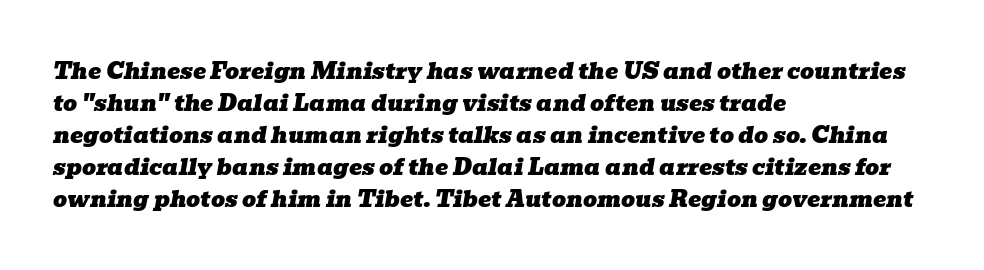
{"italic": "yes", "lean": "right", "slant_degrees": 10, "underline": "no", "align": "left", "line_spacing": "normal", "line_spacing_ratio": 1.45, "letter_spacing": "normal", "letter_spacing_em": 0.0, "glyph_px": 22}
